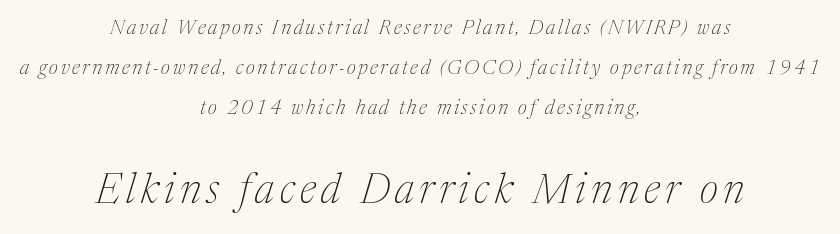
The image shows 41 px thin serif type, italic (leaning right); set centered, loose line spacing (2.01x), not underlined; the second (bottom) block is 2.05x larger; medium stroke contrast and a medium x-height.
